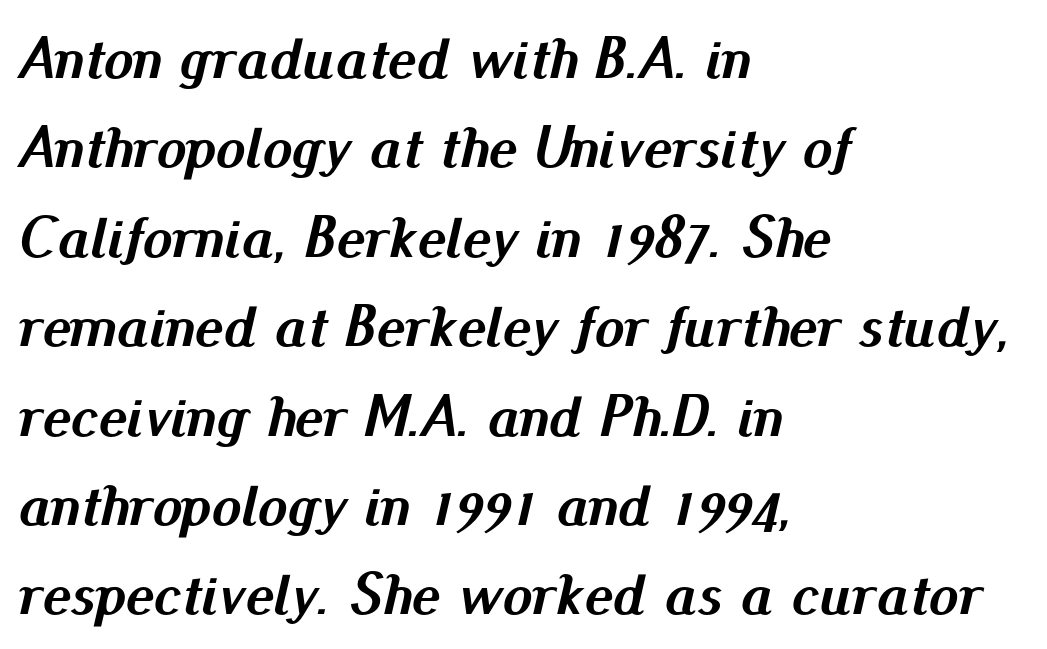
Each new line begins a customary step beneath the previous one. Typesetter's note: full bold, strokes at maximum text heaviness. A typesetter would mark this as italic. The compositor pushed each line to the left boundary. The face used here is proportionally spaced, like ordinary book or web type.
